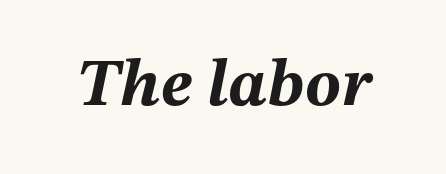
{"italic": "yes", "lean": "right", "slant_degrees": 12, "bold": "yes", "weight": "bold", "width": "normal", "stroke_contrast": "medium", "x_height": "medium", "monospaced": "no", "underline": "no", "letter_spacing": "normal", "letter_spacing_em": 0.0, "glyph_px": 67}
